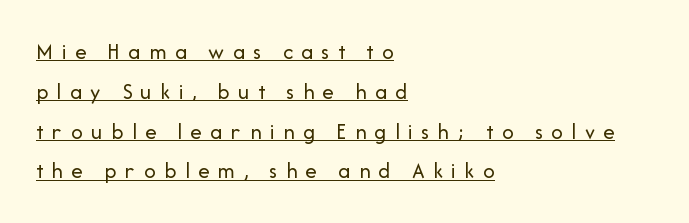
The image shows 23 px text type, upright; set left-aligned, line spacing 1.73x, unusually wide letter spacing (+0.36 em), underlined.
